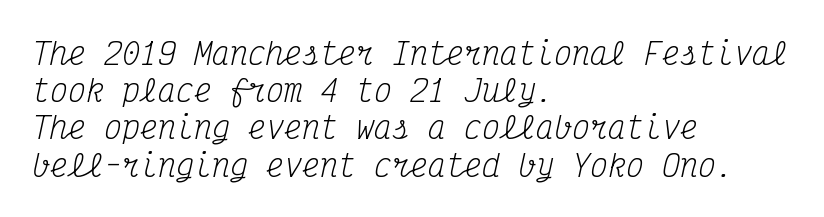
Q: Is the text bold? A: No.
Q: Is the text italic (slanted)? A: Yes, it leans right by about 12 degrees.
Q: Is the typeface a serif or a sans-serif typeface? A: Serif.
Q: Is the text underlined? A: No.
Q: How is the paragraph aligned? A: Left-aligned.
Q: Is the spacing between letters normal or unusually wide? A: Normal.
Q: Width (condensed, normal, or wide)? A: Condensed.
Q: Stroke contrast? A: Medium.
Q: x-height? A: Medium.
Q: Monospaced? A: Yes.
